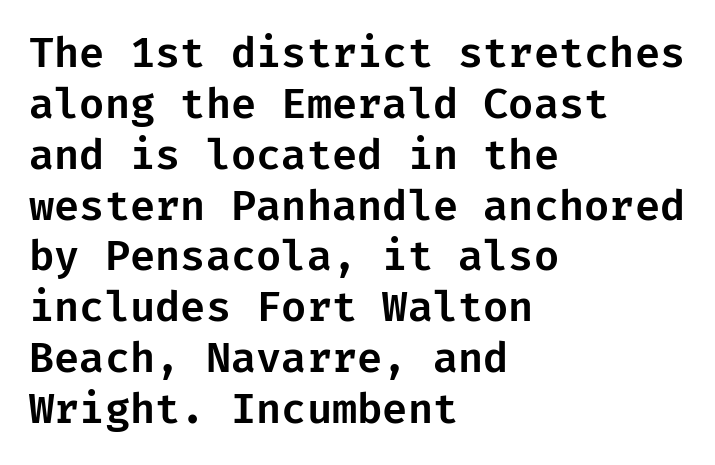
The image shows 41 px sans-serif type, upright; set left-aligned, line spacing 1.24x, normal letter spacing, not underlined; low stroke contrast and a medium x-height.
